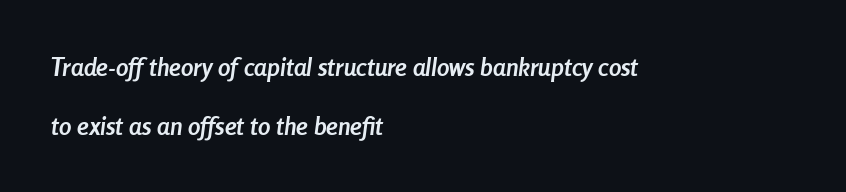
{"italic": "yes", "lean": "right", "slant_degrees": 8, "bold": "yes", "underline": "no", "align": "left", "line_spacing": "loose", "line_spacing_ratio": 2.35, "letter_spacing": "normal", "letter_spacing_em": 0.0, "glyph_px": 25}
